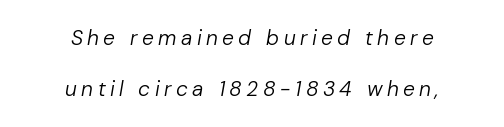
{"italic": "yes", "lean": "right", "slant_degrees": 10, "bold": "no", "underline": "no", "align": "center", "line_spacing": "loose", "line_spacing_ratio": 2.41, "letter_spacing": "wide", "letter_spacing_em": 0.21, "glyph_px": 21}
